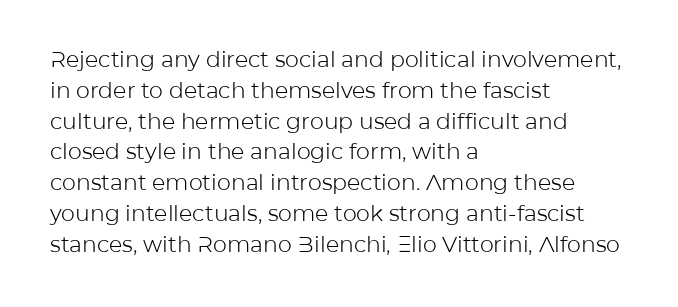
Summary of vertical rhythm: regular, with standard interline spacing. Short note: letters normally spaced. The font's upright variant was chosen for this text. Casual observation: everything's shoved over to the left.
